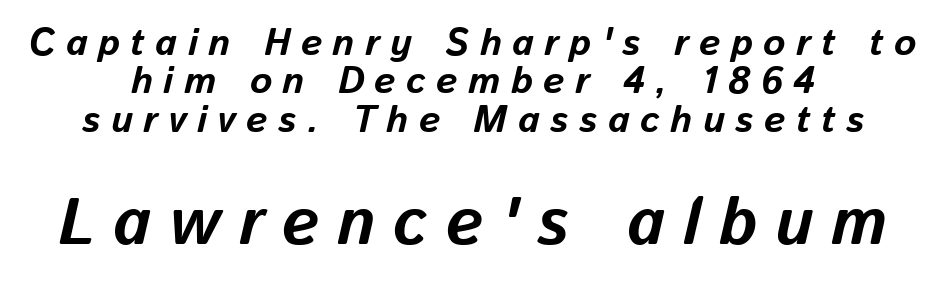
The image shows 66 px bold type, italic (leaning right); set centered, tight line spacing (1.01x), unusually wide letter spacing (+0.27 em), not underlined; the second (bottom) block is 1.74x larger; low stroke contrast and a medium x-height.
